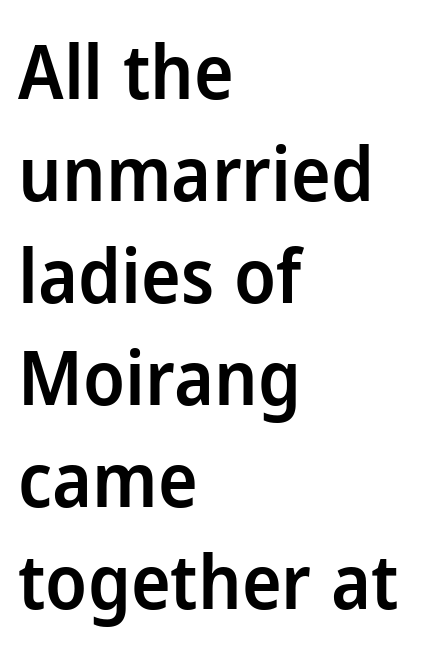
Each line starts at the same left margin while the right side varies. The type is set solid horizontally, with unmodified tracking. Compared with typical paragraphs, the rows here are spaced about the same. Its strokes are somewhat broadened, the hallmark of semibold type. Italic? Not at all — the glyphs are vertical.
